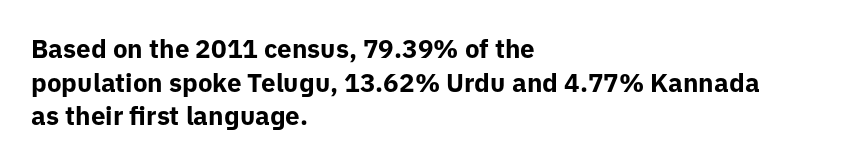
{"italic": "no", "bold": "yes", "underline": "no", "align": "left", "line_spacing": "normal", "line_spacing_ratio": 1.29, "letter_spacing": "normal", "letter_spacing_em": 0.0, "glyph_px": 26}
